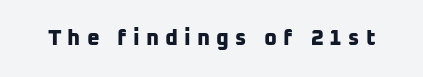
The image shows 22 px bold type; set unusually wide letter spacing (+0.28 em), not underlined.
